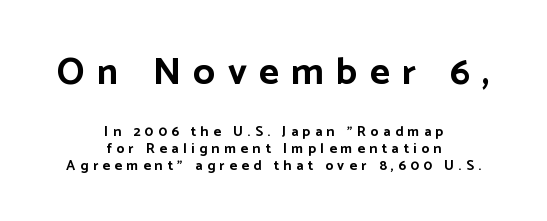
{"serif": "no", "italic": "no", "bold": "yes", "weight": "bold", "width": "normal", "stroke_contrast": "low", "x_height": "medium", "monospaced": "no", "underline": "no", "align": "center", "line_spacing_ratio": 1.24, "letter_spacing": "wide", "letter_spacing_em": 0.33, "larger_block": "first", "size_ratio": 2.71, "glyph_px": 38}
